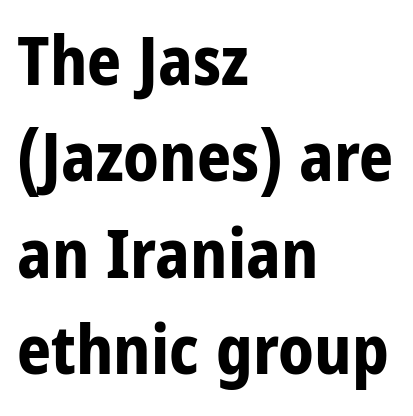
The image shows 67 px bold, condensed sans-serif type, upright; set left-aligned, normal line spacing (1.44x), normal letter spacing, not underlined; low stroke contrast and a large x-height.
